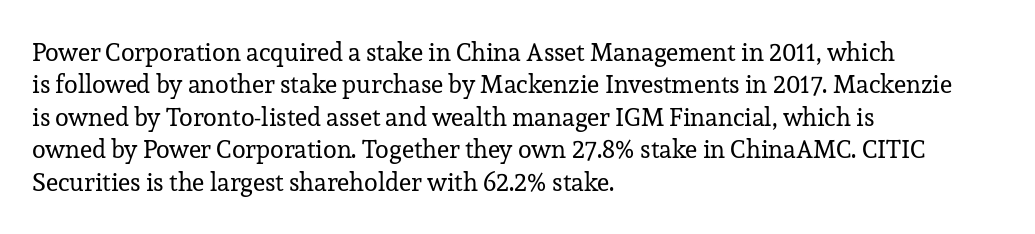
{"italic": "no", "bold": "no", "underline": "no", "align": "left", "line_spacing": "normal", "line_spacing_ratio": 1.3, "letter_spacing": "normal", "letter_spacing_em": 0.0, "glyph_px": 25}
